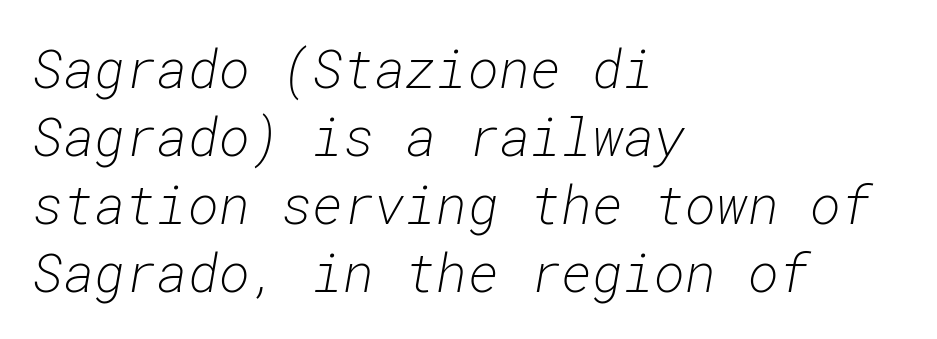
The image shows 53 px light type, italic (leaning right), monospaced; set left-aligned, normal line spacing (1.28x), normal letter spacing, not underlined; low stroke contrast and a medium x-height.
